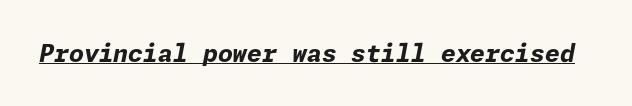
Q: Is the text bold? A: Yes.
Q: Is the text italic (slanted)? A: Yes, it leans right by about 11 degrees.
Q: Is the text underlined? A: Yes.
Q: Is the spacing between letters normal or unusually wide? A: Normal.
